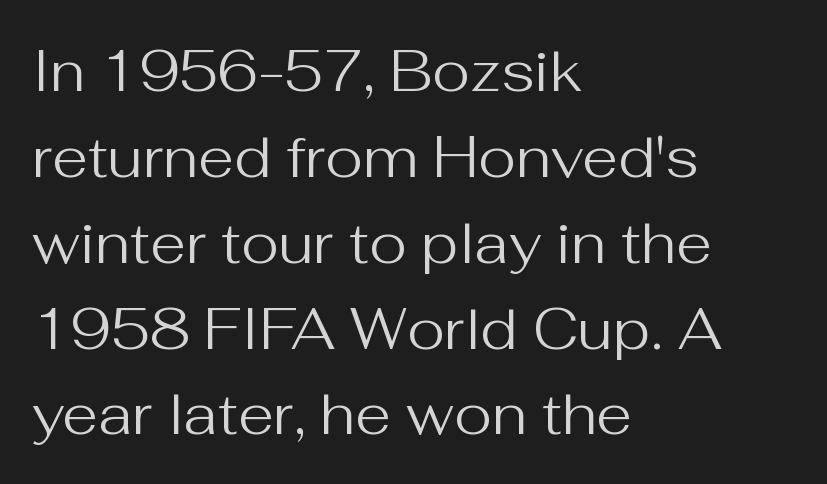
The image shows 58 px regular-weight sans-serif type, upright; set left-aligned, normal line spacing (1.48x), normal letter spacing, not underlined; medium stroke contrast and a medium x-height.
